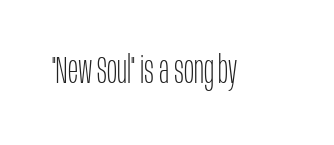
{"serif": "no", "italic": "no", "bold": "no", "weight": "thin", "width": "condensed", "stroke_contrast": "low", "x_height": "large", "monospaced": "no", "underline": "no", "letter_spacing": "normal", "letter_spacing_em": 0.0, "glyph_px": 38}
